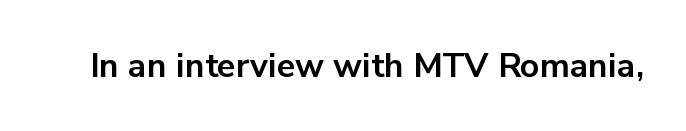
Q: Is the text bold? A: Yes.
Q: Is the text italic (slanted)? A: No, it is upright.
Q: Is the typeface a serif or a sans-serif typeface? A: Sans-serif.
Q: Is the text underlined? A: No.
Q: Is the spacing between letters normal or unusually wide? A: Normal.
Q: Width (condensed, normal, or wide)? A: Normal.
Q: Stroke contrast? A: Low.
Q: x-height? A: Medium.
Q: Monospaced? A: No.
